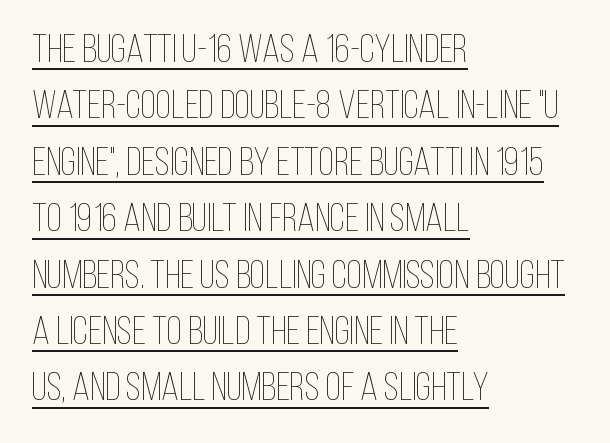
{"italic": "no", "bold": "no", "weight": "thin", "width": "condensed", "stroke_contrast": "low", "x_height": "large", "monospaced": "no", "underline": "yes", "align": "left", "line_spacing": "normal", "line_spacing_ratio": 1.41, "letter_spacing": "normal", "letter_spacing_em": 0.0, "glyph_px": 40}
